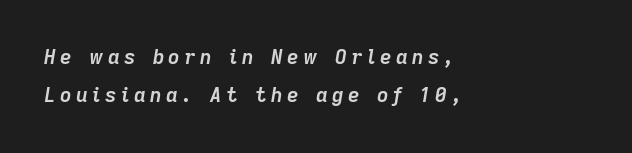
The image shows 20 px bold type, italic (leaning right); set left-aligned, loose line spacing (1.91x), unusually wide letter spacing (+0.22 em), not underlined.
